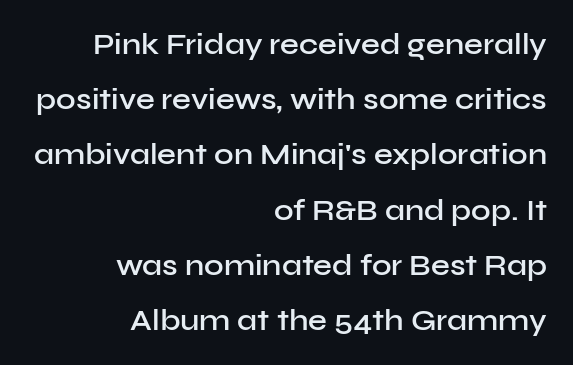
The image shows 30 px semibold sans-serif type, upright; set right-aligned, line spacing 1.84x, normal letter spacing, not underlined; low stroke contrast and a medium x-height.
